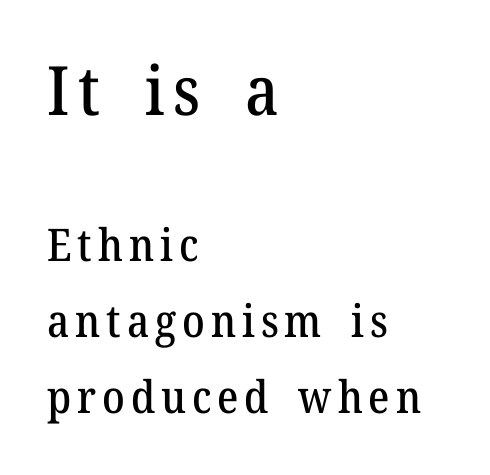
The image shows 68 px serif type, upright; set left-aligned, normal line spacing (1.69x), not underlined; the first (top) block is 1.51x larger; medium stroke contrast and a medium x-height.
